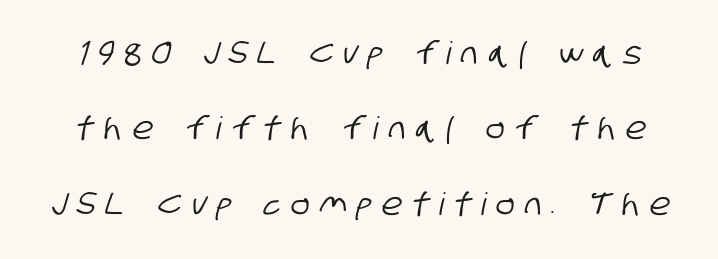
These lines stand farther apart than default settings would place them. These lines have a slow, spaced-out rhythm from letter to letter. Think of a printed novel: that variable character pitch is what you see here. Letters rest on an invisible, unmarked baseline. Nope, no serifs anywhere on these letters.
